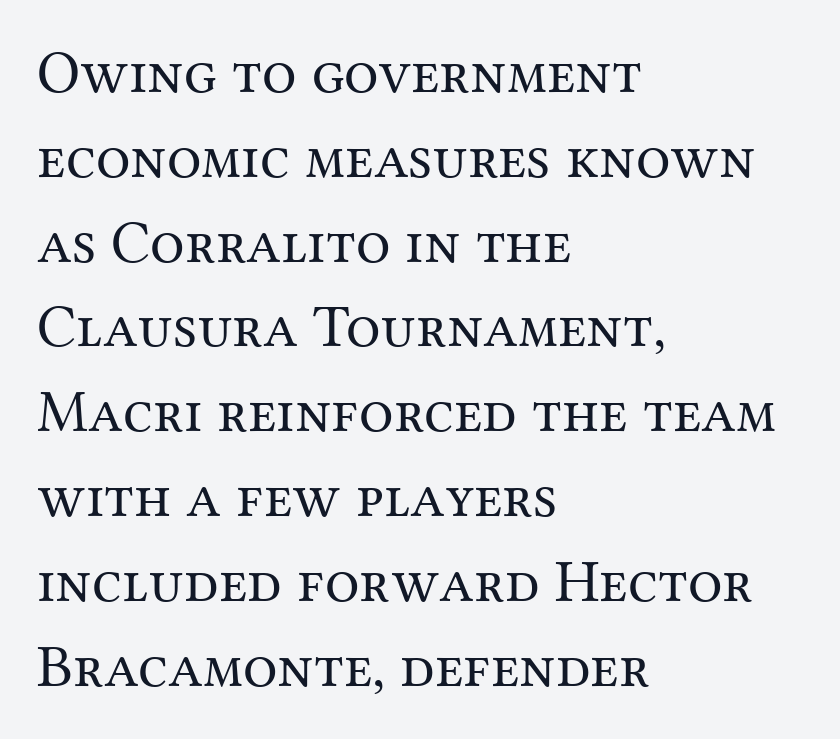
The image shows 61 px regular-weight serif type, upright; set left-aligned, normal line spacing (1.39x), normal letter spacing, not underlined; medium stroke contrast and a medium x-height.
